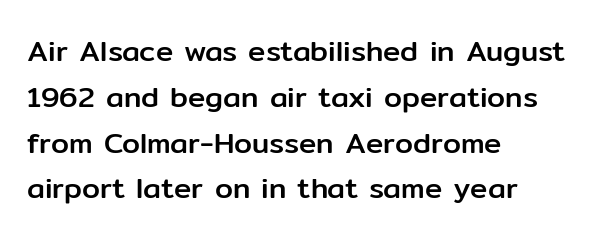
The image shows 29 px sans-serif type, upright; set left-aligned, normal line spacing (1.58x), normal letter spacing, not underlined; low stroke contrast and a medium x-height.
